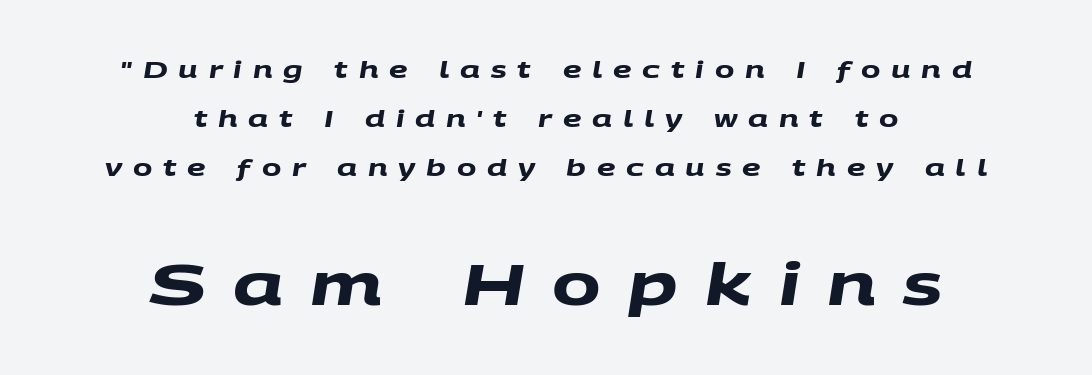
{"serif": "no", "bold": "yes", "weight": "heavy", "width": "wide", "stroke_contrast": "medium", "x_height": "large", "monospaced": "no", "underline": "no", "align": "center", "line_spacing": "loose", "line_spacing_ratio": 2.13, "letter_spacing": "wide", "letter_spacing_em": 0.47, "larger_block": "second", "size_ratio": 2.52, "glyph_px": 58}
